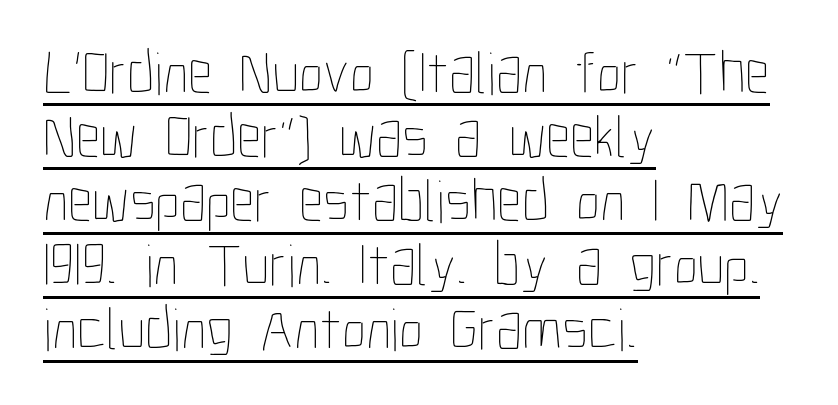
The image shows 61 px thin, condensed type, upright; set left-aligned, tight line spacing (1.05x), normal letter spacing, underlined; low stroke contrast and a medium x-height.
